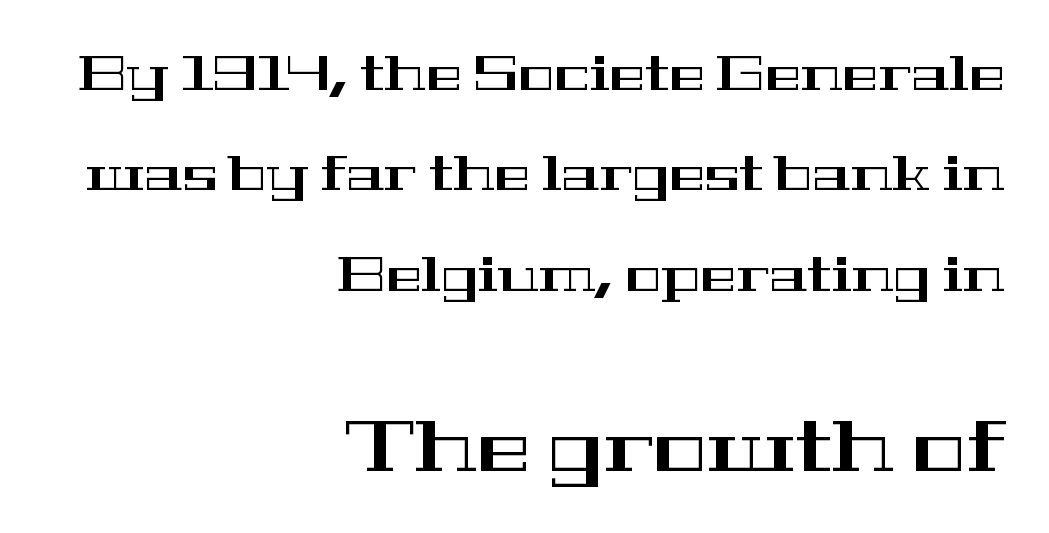
{"serif": "yes", "italic": "no", "width": "wide", "stroke_contrast": "high", "x_height": "medium", "monospaced": "no", "underline": "no", "align": "right", "line_spacing": "loose", "line_spacing_ratio": 2.09, "letter_spacing": "normal", "letter_spacing_em": 0.0, "larger_block": "second", "size_ratio": 1.5, "glyph_px": 72}
